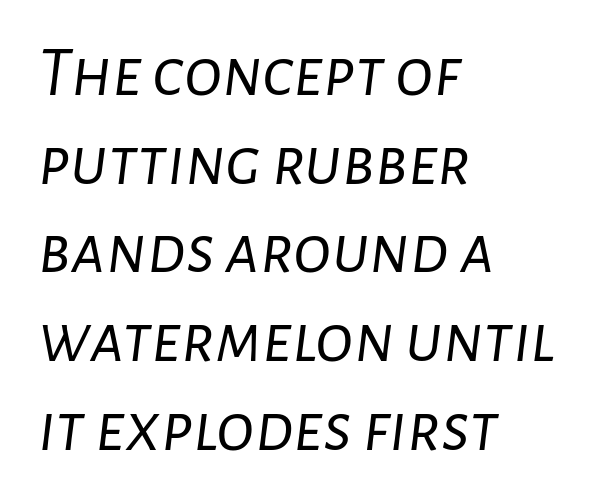
Weight: in the light-to-regular range. Evenly set lines give the paragraph a standard silhouette. Looks like regular typesetting: each glyph gets only the width it needs. Lines of text with bare space underneath. It's the slanting kind of type. Here the glyphs are tracked normally, forming tight word shapes.
